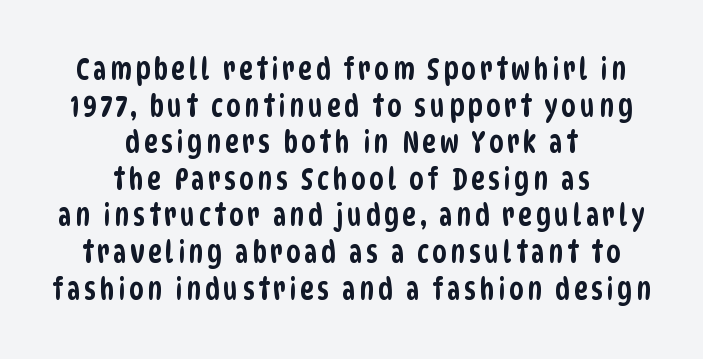
{"serif": "no", "width": "condensed", "stroke_contrast": "low", "x_height": "large", "monospaced": "no", "underline": "no", "align": "center", "line_spacing_ratio": 1.22, "glyph_px": 30}
